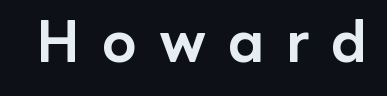
Each glyph is drawn with heavy, bold strokes. Descenders hang freely into open space. Compared with typical body copy, the letter spacing here is much looser. The font family rendered here belongs to the sans-serif group.
